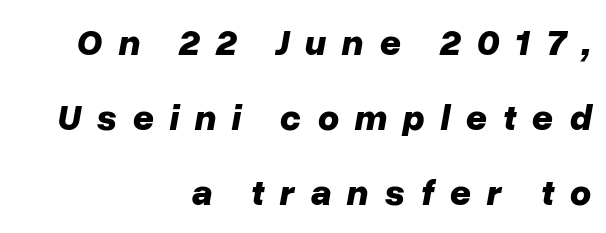
Set as a true bold cut, around the 700 mark. Words float on clear page, feet unadorned. Inter-character spacing is expanded well beyond the font's built-in metrics. This rendering uses right alignment, leaving the left contour irregular.
